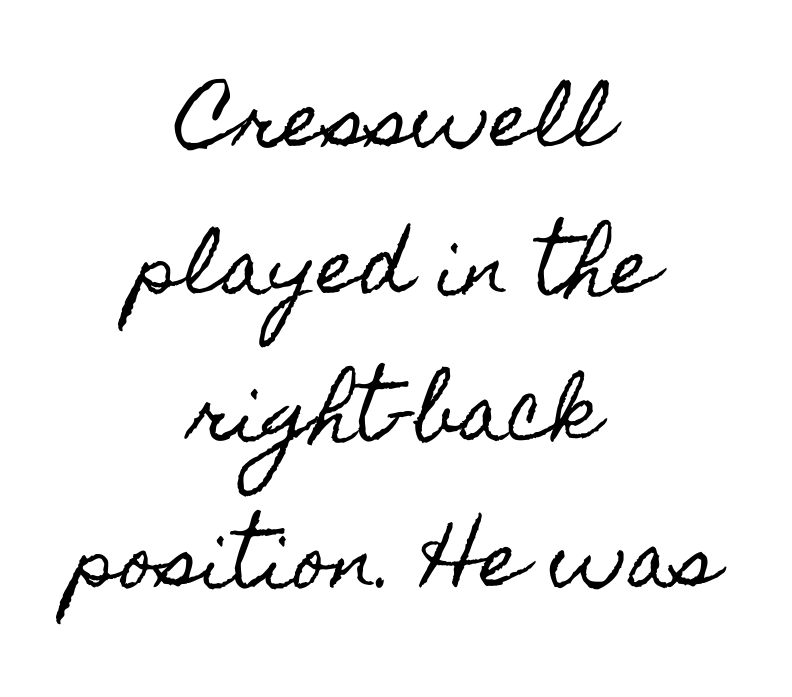
Is the letter spacing exaggerated? No — it looks like the ordinary default. Quick note: interline space is abundant. Do the characters align in a grid? No, the font is proportional. These lines stack symmetrically, like a column narrowing and widening about its center.
